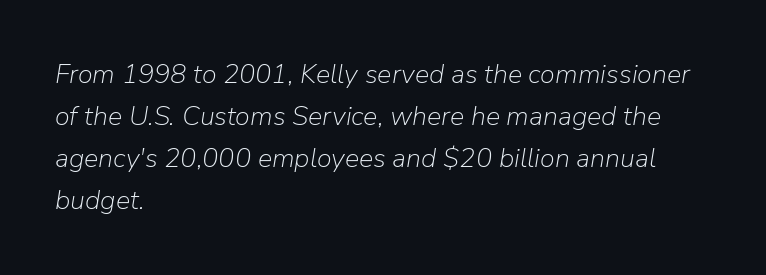
{"italic": "yes", "lean": "right", "slant_degrees": 9, "bold": "no", "underline": "no", "align": "left", "line_spacing": "normal", "line_spacing_ratio": 1.56, "letter_spacing": "normal", "letter_spacing_em": 0.0, "glyph_px": 27}
